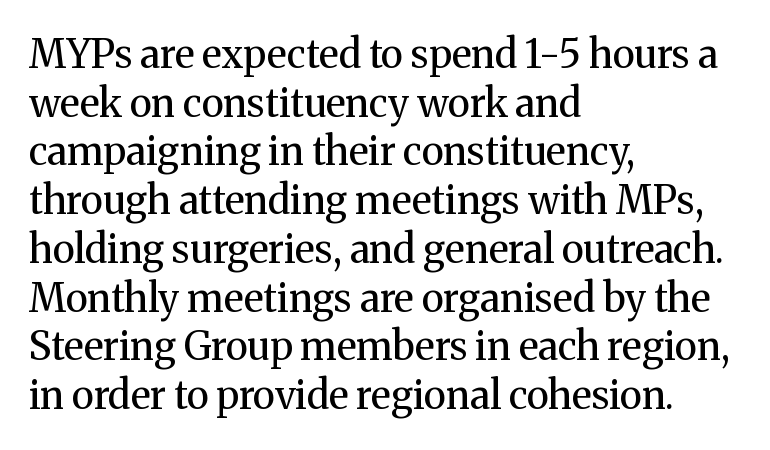
No extra ink here — the face is not bold. Glyph-to-glyph distance matches everyday printed text. Posture: straight, roman, zero tilt. Unmarked baselines from the first word to the last. Caption: multi-line text, flush left, ragged right.
